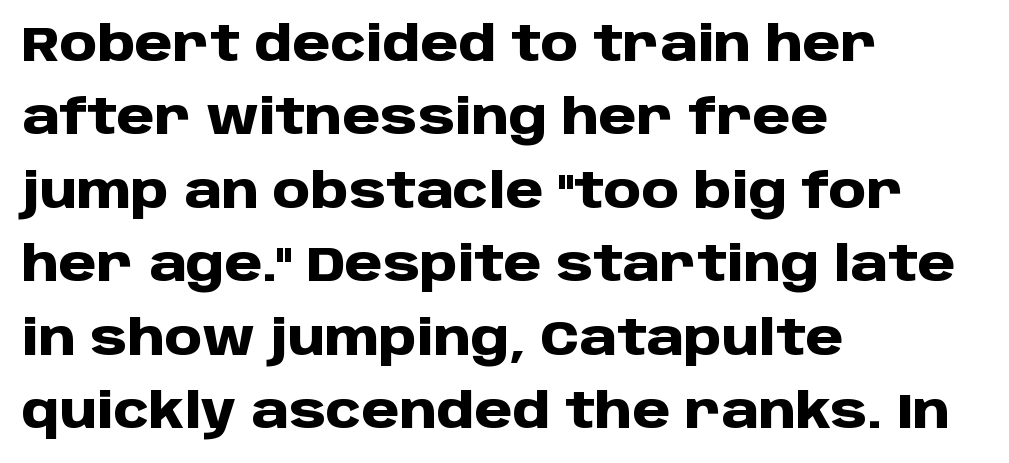
Q: Is the text bold? A: Yes.
Q: Is the text italic (slanted)? A: No, it is upright.
Q: Is the typeface a serif or a sans-serif typeface? A: Sans-serif.
Q: Is the text underlined? A: No.
Q: How is the paragraph aligned? A: Left-aligned.
Q: Is the spacing between letters normal or unusually wide? A: Normal.
Q: Is the spacing between lines tight, normal or loose? A: Normal.
Q: Width (condensed, normal, or wide)? A: Normal.
Q: Stroke contrast? A: Low.
Q: x-height? A: Large.
Q: Monospaced? A: No.
